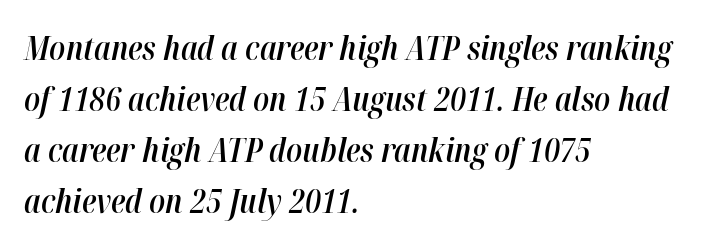
The image shows 33 px semibold, condensed type, italic (leaning right); set left-aligned, normal line spacing (1.55x), normal letter spacing, not underlined; high stroke contrast and a medium x-height.
